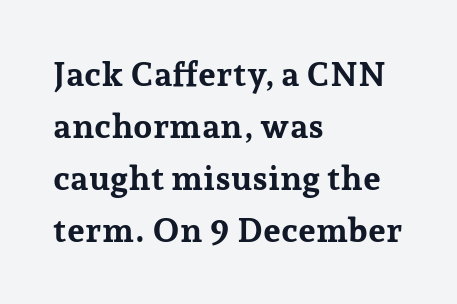
Q: Is the text bold? A: Yes.
Q: Is the text italic (slanted)? A: No, it is upright.
Q: Is the typeface a serif or a sans-serif typeface? A: Serif.
Q: Is the text underlined? A: No.
Q: How is the paragraph aligned? A: Left-aligned.
Q: Is the spacing between letters normal or unusually wide? A: Normal.
Q: Is the spacing between lines tight, normal or loose? A: Normal.
Q: Width (condensed, normal, or wide)? A: Normal.
Q: Stroke contrast? A: Low.
Q: x-height? A: Medium.
Q: Monospaced? A: No.
